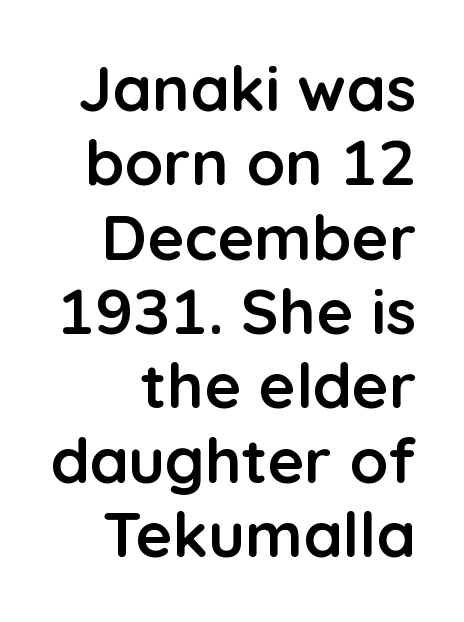
The tracking reads as untouched default to a designer's eye. Words float on clear page, feet unadorned. Proportional: the letters do not fall into vertical columns. Every stem runs plumb, perpendicular to the baseline. Nothing sits at the stroke ends, so this counts as sans-serif. Emphasis by weight is at full strength: bold.
